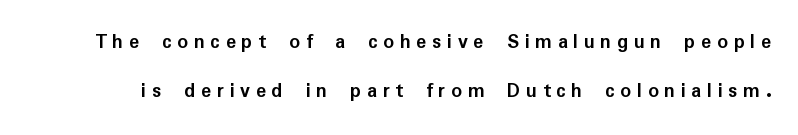
{"italic": "no", "bold": "yes", "underline": "no", "line_spacing": "loose", "line_spacing_ratio": 2.31, "letter_spacing": "wide", "letter_spacing_em": 0.27, "glyph_px": 21}
